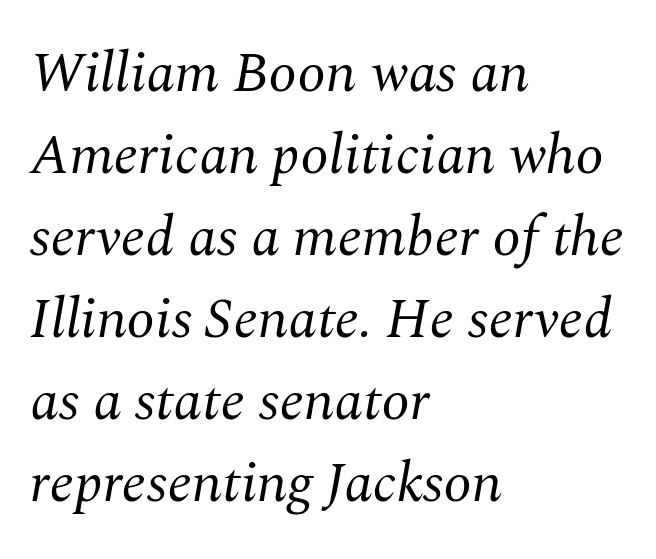
{"serif": "yes", "italic": "yes", "lean": "right", "slant_degrees": 10, "bold": "no", "weight": "regular", "width": "normal", "stroke_contrast": "medium", "x_height": "medium", "monospaced": "no", "underline": "no", "align": "left", "line_spacing": "normal", "line_spacing_ratio": 1.44, "letter_spacing": "normal", "letter_spacing_em": 0.0, "glyph_px": 57}
